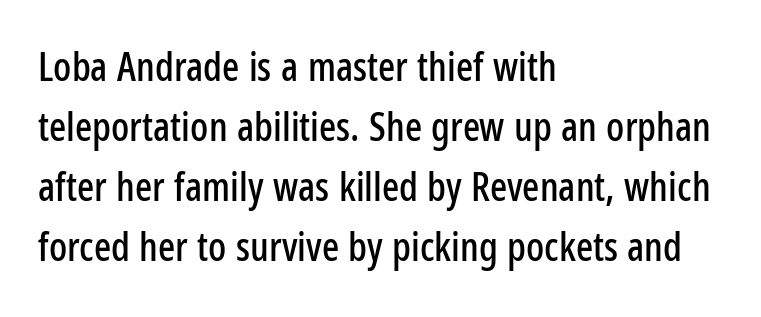
{"serif": "no", "italic": "no", "width": "condensed", "stroke_contrast": "low", "x_height": "medium", "monospaced": "no", "underline": "no", "align": "left", "line_spacing": "normal", "line_spacing_ratio": 1.5, "letter_spacing": "normal", "letter_spacing_em": 0.0, "glyph_px": 40}
